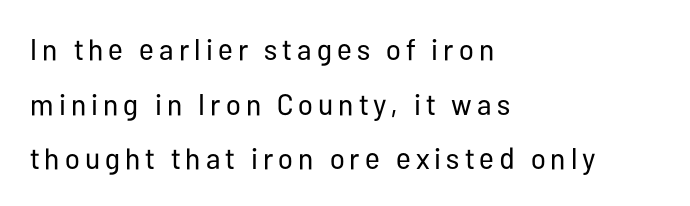
{"serif": "no", "italic": "no", "bold": "no", "weight": "regular", "width": "condensed", "stroke_contrast": "low", "x_height": "medium", "monospaced": "no", "underline": "no", "align": "left", "line_spacing_ratio": 1.82, "glyph_px": 30}
